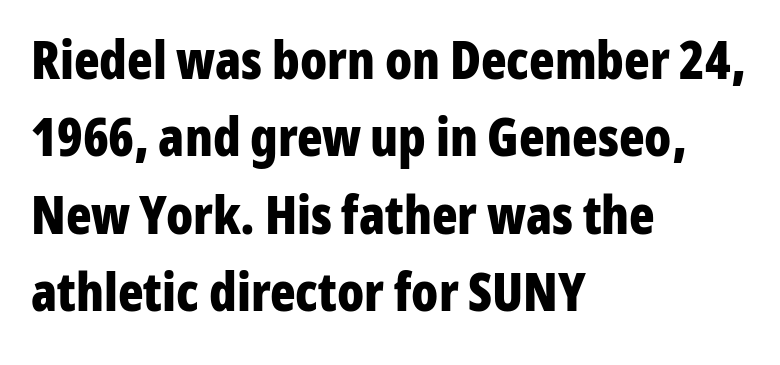
{"serif": "no", "italic": "no", "bold": "yes", "weight": "bold", "width": "condensed", "stroke_contrast": "low", "x_height": "medium", "monospaced": "no", "underline": "no", "align": "left", "line_spacing": "normal", "line_spacing_ratio": 1.46, "letter_spacing": "normal", "letter_spacing_em": 0.0, "glyph_px": 53}
